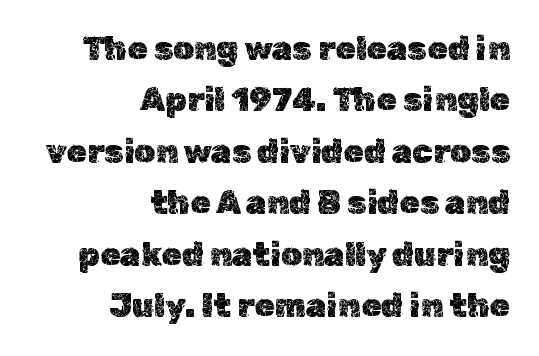
Q: Is the text italic (slanted)? A: No, it is upright.
Q: Is the text underlined? A: No.
Q: How is the paragraph aligned? A: Right-aligned.
Q: Is the spacing between letters normal or unusually wide? A: Normal.
Q: Is the spacing between lines tight, normal or loose? A: Normal.
Q: Width (condensed, normal, or wide)? A: Normal.
Q: x-height? A: Medium.
Q: Monospaced? A: No.
